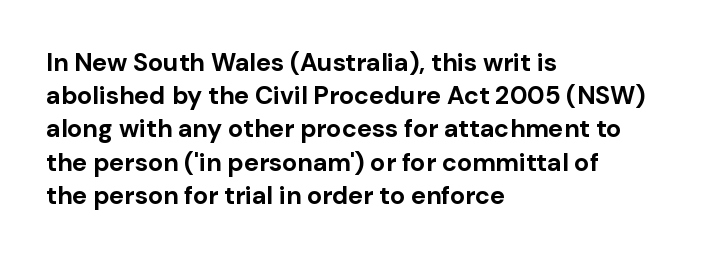
The image shows 25 px bold type, upright; set left-aligned, normal line spacing (1.33x), normal letter spacing, not underlined.
